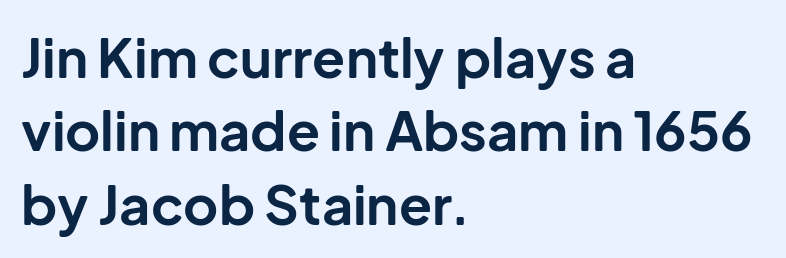
Do the letters lean? They stand straight. Look at the stroke-to-counter ratio: heavy, a bold. Letters rest on an invisible, unmarked baseline. The type is set solid horizontally, with unmodified tracking. Proportional: the letters do not fall into vertical columns. The lines are quadded left.
